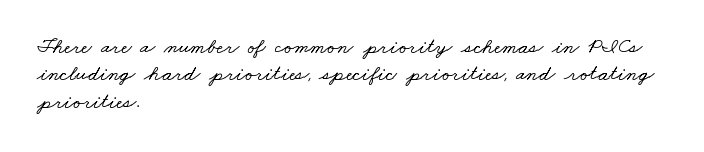
Which margin do the lines hug? The left one — the right edge is uneven. The space directly below the letters is spotless. Spacing between characters is what you'd get straight out of the box.
